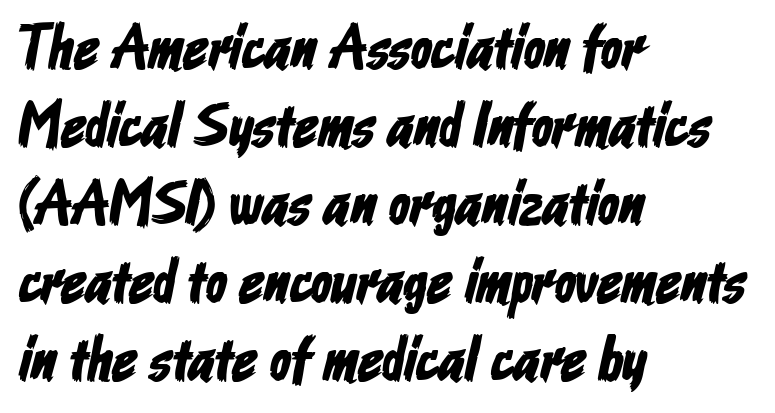
The image shows 62 px condensed sans-serif type; set left-aligned, normal line spacing (1.26x), normal letter spacing, not underlined; low stroke contrast and a medium x-height.
